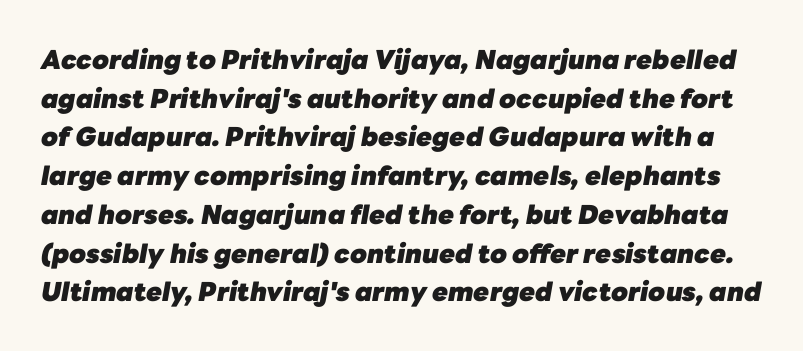
The image shows 26 px bold type, italic (leaning right); set normal line spacing (1.49x), normal letter spacing, not underlined.
